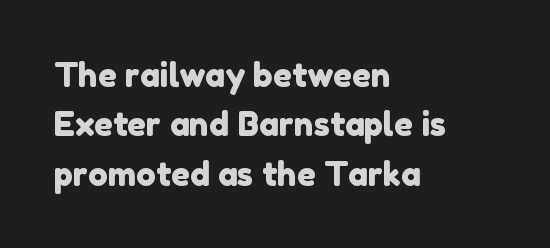
{"serif": "no", "width": "normal", "stroke_contrast": "low", "x_height": "medium", "monospaced": "no", "underline": "no", "align": "left", "line_spacing": "normal", "line_spacing_ratio": 1.5, "letter_spacing": "normal", "letter_spacing_em": 0.0, "glyph_px": 33}
